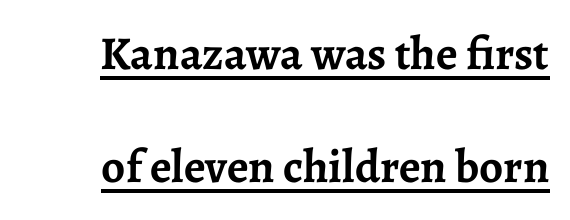
Q: Is the text bold? A: Yes.
Q: Is the text italic (slanted)? A: No, it is upright.
Q: Is the typeface a serif or a sans-serif typeface? A: Serif.
Q: Is the text underlined? A: Yes.
Q: Is the spacing between letters normal or unusually wide? A: Normal.
Q: Is the spacing between lines tight, normal or loose? A: Loose.
Q: Width (condensed, normal, or wide)? A: Normal.
Q: Stroke contrast? A: Low.
Q: x-height? A: Medium.
Q: Monospaced? A: No.
